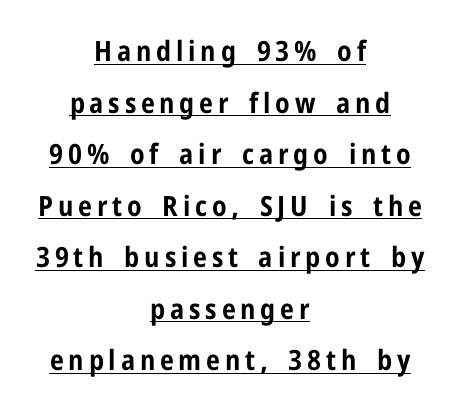
Q: Is the text bold? A: Yes.
Q: Is the text italic (slanted)? A: No, it is upright.
Q: Is the typeface a serif or a sans-serif typeface? A: Sans-serif.
Q: Is the text underlined? A: Yes.
Q: How is the paragraph aligned? A: Centered.
Q: Width (condensed, normal, or wide)? A: Condensed.
Q: Stroke contrast? A: Low.
Q: x-height? A: Medium.
Q: Monospaced? A: No.
